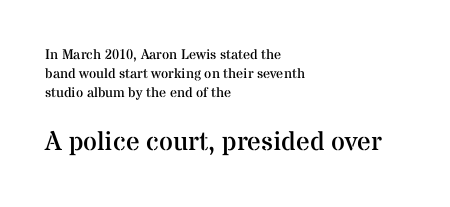
Think standard paragraph weight, or any step lighter than that. Vertically, the passage feels balanced, rows spaced as you'd expect. This sample is left-justified, so line endings fall wherever the words run out. Words float on clear page, feet unadorned. Reading top to bottom, the characters get bigger at the block break.
